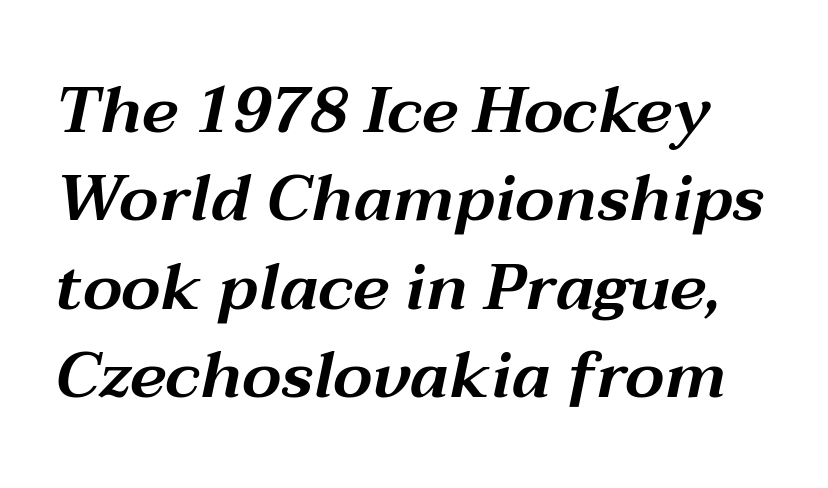
Think of a printed novel: that variable character pitch is what you see here. This block has exactly the height ordinary leading produces. The gaps between neighbouring characters are ordinary and unremarkable. Notice how the stems are inclined rather than vertical — that's the hallmark of italics. Underline: absent.
